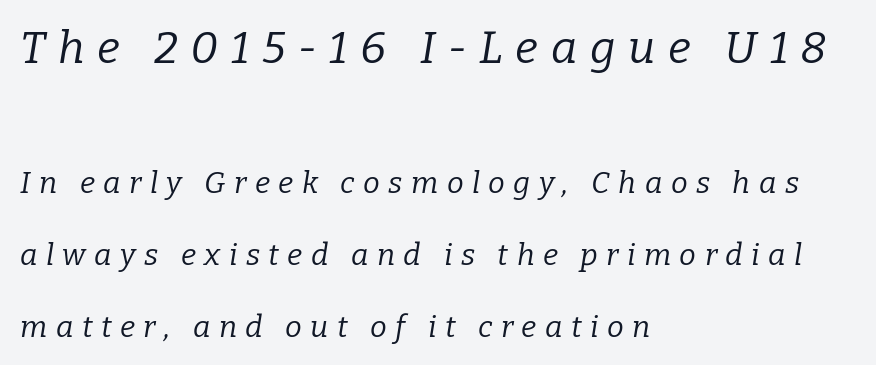
{"serif": "yes", "italic": "yes", "lean": "right", "slant_degrees": 9, "bold": "no", "weight": "regular", "width": "normal", "stroke_contrast": "low", "x_height": "medium", "monospaced": "no", "underline": "no", "align": "left", "line_spacing": "loose", "line_spacing_ratio": 2.4, "letter_spacing": "wide", "letter_spacing_em": 0.28, "larger_block": "first", "size_ratio": 1.5, "glyph_px": 45}
